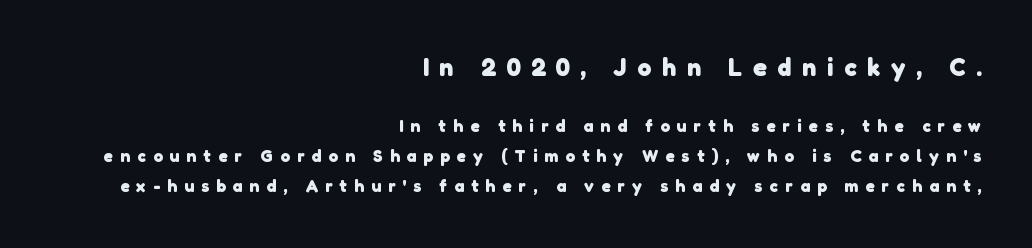
The image shows 25 px bold type; set right-aligned, line spacing 1.76x, unusually wide letter spacing (+0.43 em), not underlined; the first (top) block is 1.47x larger.
